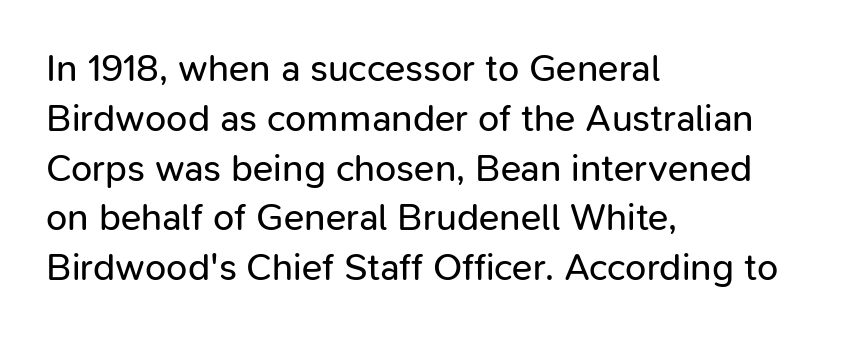
{"serif": "no", "italic": "no", "bold": "no", "weight": "regular", "width": "normal", "stroke_contrast": "low", "x_height": "medium", "monospaced": "no", "underline": "no", "align": "left", "line_spacing": "normal", "line_spacing_ratio": 1.31, "letter_spacing": "normal", "letter_spacing_em": 0.0, "glyph_px": 38}
